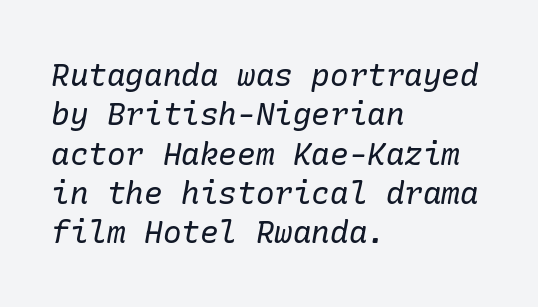
The image shows 31 px regular-weight type, italic (leaning right); set left-aligned, normal line spacing (1.27x), normal letter spacing, not underlined; low stroke contrast and a medium x-height.
